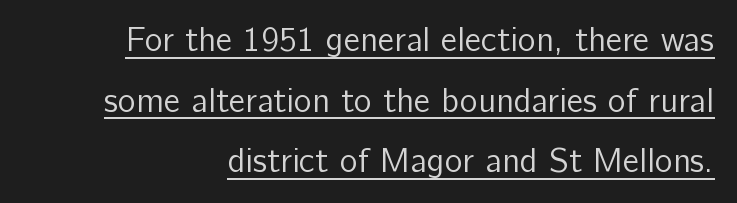
The image shows 34 px regular-weight sans-serif type, upright; set line spacing 1.78x, normal letter spacing, underlined; low stroke contrast and a medium x-height.
